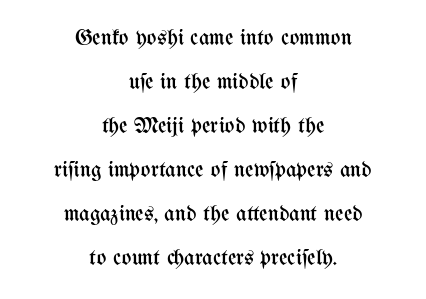
The image shows 23 px text type, upright; set centered, loose line spacing (1.91x), normal letter spacing, not underlined.
